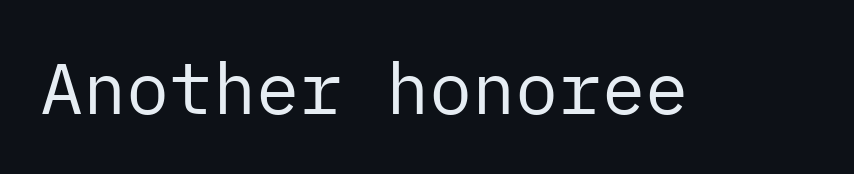
Q: Is the text bold? A: No.
Q: Is the text italic (slanted)? A: No, it is upright.
Q: Is the typeface a serif or a sans-serif typeface? A: Sans-serif.
Q: Is the text underlined? A: No.
Q: Is the spacing between letters normal or unusually wide? A: Normal.
Q: Width (condensed, normal, or wide)? A: Normal.
Q: Stroke contrast? A: Low.
Q: x-height? A: Medium.
